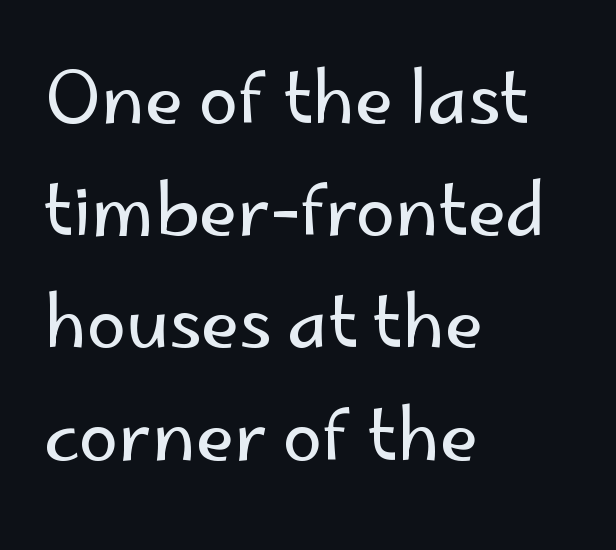
The image shows 71 px regular-weight sans-serif type, upright; set left-aligned, normal line spacing (1.58x), normal letter spacing, not underlined; low stroke contrast and a small x-height.
